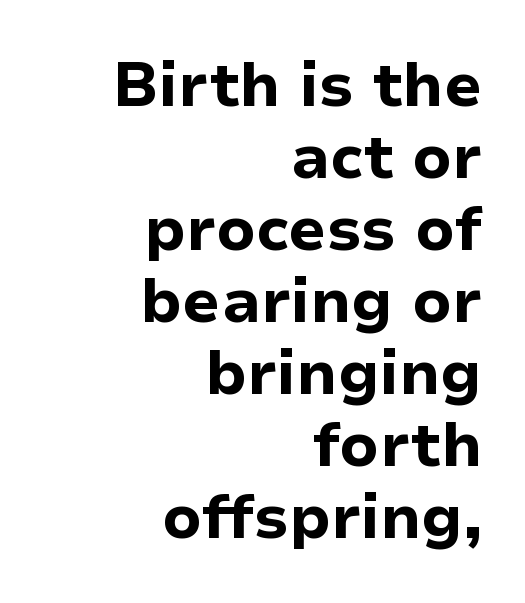
{"serif": "no", "italic": "no", "bold": "yes", "weight": "bold", "width": "normal", "stroke_contrast": "low", "x_height": "medium", "monospaced": "no", "underline": "no", "align": "right", "line_spacing_ratio": 1.16, "letter_spacing": "normal", "letter_spacing_em": 0.0, "glyph_px": 62}
